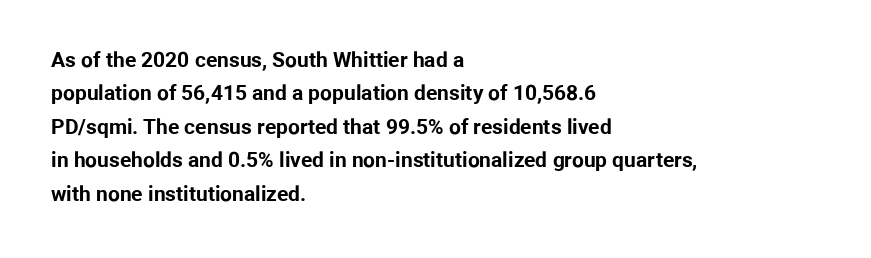
{"italic": "no", "bold": "yes", "underline": "no", "align": "left", "line_spacing": "normal", "line_spacing_ratio": 1.59, "letter_spacing": "normal", "letter_spacing_em": 0.0, "glyph_px": 21}
